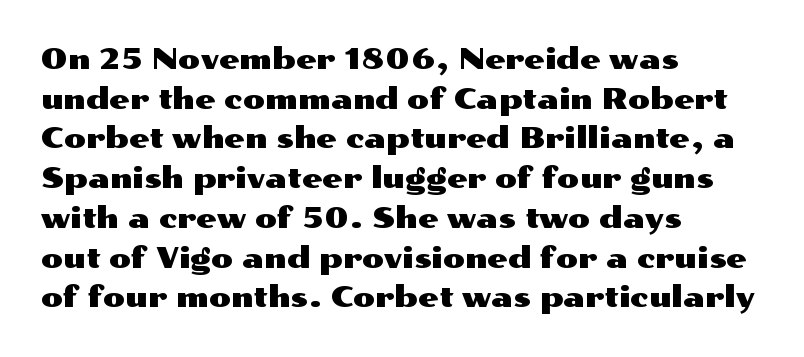
The image shows 29 px wide sans-serif type, upright; set left-aligned, normal line spacing (1.37x), normal letter spacing, not underlined; medium stroke contrast and a medium x-height.
